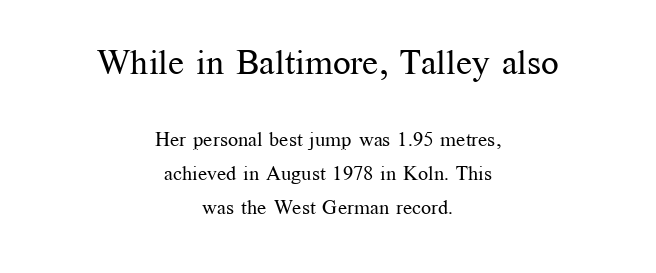
{"serif": "yes", "italic": "no", "bold": "no", "weight": "regular", "width": "normal", "stroke_contrast": "medium", "x_height": "medium", "monospaced": "no", "underline": "no", "align": "center", "line_spacing_ratio": 1.71, "letter_spacing": "normal", "letter_spacing_em": 0.0, "larger_block": "first", "size_ratio": 1.75, "glyph_px": 35}
